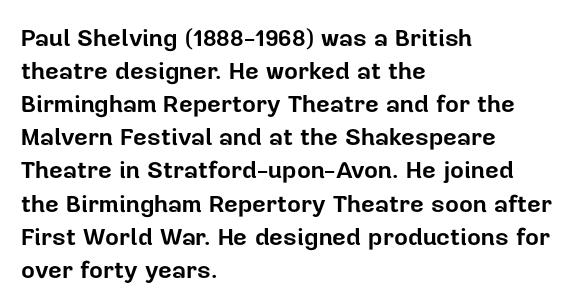
The image shows 24 px bold type, upright; set left-aligned, normal line spacing (1.38x), normal letter spacing, not underlined.
